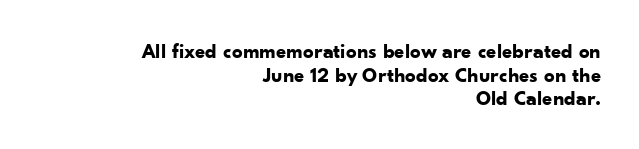
The image shows 21 px bold type, upright; set right-aligned, tight line spacing (1.13x), normal letter spacing, not underlined.
